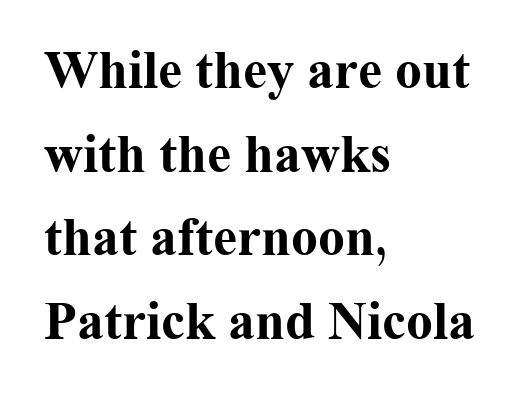
The image shows 54 px bold serif type, upright; set left-aligned, normal line spacing (1.55x), normal letter spacing, not underlined; medium stroke contrast and a medium x-height.
